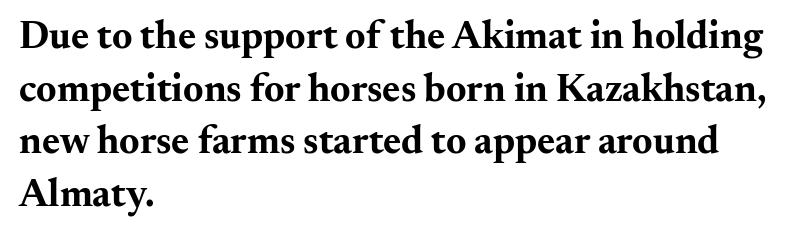
Q: Is the text bold? A: Yes.
Q: Is the text italic (slanted)? A: No, it is upright.
Q: Is the typeface a serif or a sans-serif typeface? A: Serif.
Q: Is the text underlined? A: No.
Q: How is the paragraph aligned? A: Left-aligned.
Q: Is the spacing between letters normal or unusually wide? A: Normal.
Q: Is the spacing between lines tight, normal or loose? A: Normal.
Q: Width (condensed, normal, or wide)? A: Wide.
Q: Stroke contrast? A: Medium.
Q: x-height? A: Small.
Q: Monospaced? A: No.
